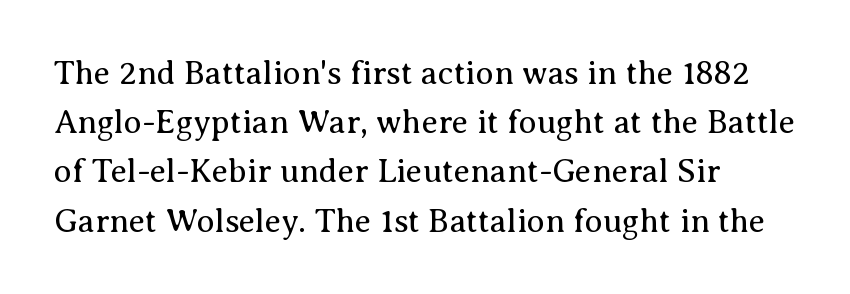
The image shows 33 px regular-weight serif type, upright; set left-aligned, normal line spacing (1.49x), normal letter spacing, not underlined; medium stroke contrast and a medium x-height.
